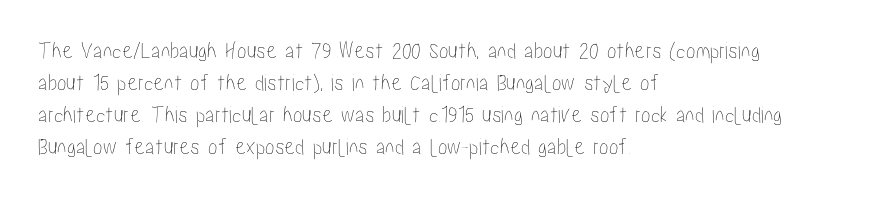
Q: Is the text italic (slanted)? A: No, it is upright.
Q: Is the text underlined? A: No.
Q: How is the paragraph aligned? A: Left-aligned.
Q: Is the spacing between letters normal or unusually wide? A: Normal.
Q: Is the spacing between lines tight, normal or loose? A: Normal.
